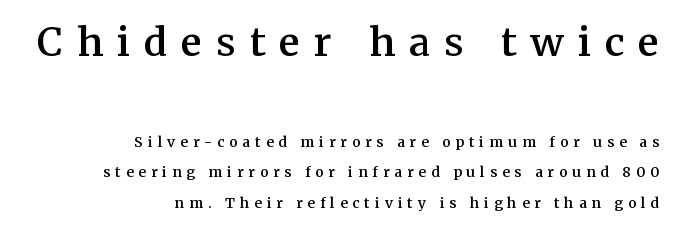
The image shows 39 px semibold serif type, upright; set right-aligned, loose line spacing (2.17x), unusually wide letter spacing (+0.36 em), not underlined; the first (top) block is 2.79x larger; medium stroke contrast and a medium x-height.
